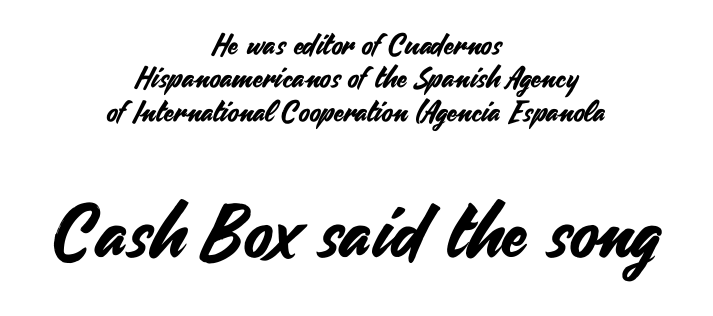
Q: Is the text italic (slanted)? A: Yes.
Q: Is the typeface a serif or a sans-serif typeface? A: Sans-serif.
Q: Is the text underlined? A: No.
Q: How is the paragraph aligned? A: Centered.
Q: Is the spacing between letters normal or unusually wide? A: Normal.
Q: Is the spacing between lines tight, normal or loose? A: Tight.
Q: Which block of text is set in a larger size, the first (top) or the second (bottom)? A: The second (bottom) one.
Q: Width (condensed, normal, or wide)? A: Normal.
Q: Stroke contrast? A: Medium.
Q: x-height? A: Small.
Q: Monospaced? A: No.
